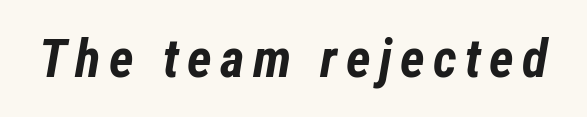
Q: Is the text bold? A: Yes.
Q: Is the text italic (slanted)? A: Yes, it leans right by about 12 degrees.
Q: Is the text underlined? A: No.
Q: Width (condensed, normal, or wide)? A: Condensed.
Q: Stroke contrast? A: Low.
Q: x-height? A: Medium.
Q: Monospaced? A: No.
